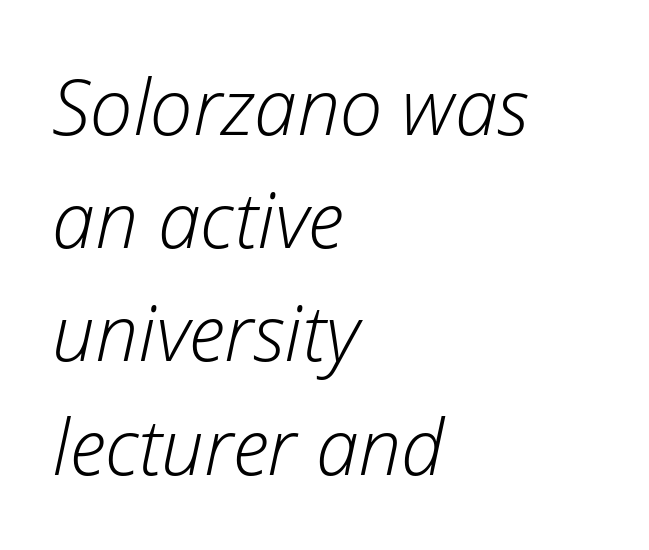
The image shows 77 px light type, italic (leaning right); set left-aligned, normal line spacing (1.47x), normal letter spacing, not underlined; low stroke contrast and a medium x-height.
